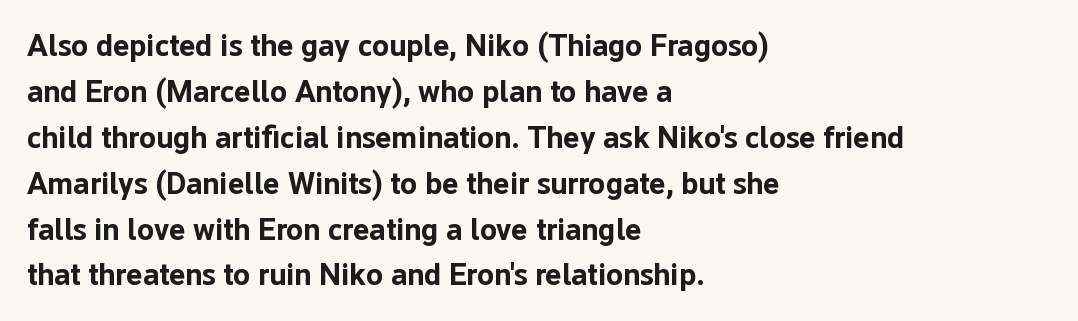
Q: Is the text bold? A: Yes.
Q: Is the text italic (slanted)? A: No, it is upright.
Q: Is the typeface a serif or a sans-serif typeface? A: Sans-serif.
Q: Is the text underlined? A: No.
Q: How is the paragraph aligned? A: Left-aligned.
Q: Is the spacing between letters normal or unusually wide? A: Normal.
Q: Is the spacing between lines tight, normal or loose? A: Normal.
Q: Width (condensed, normal, or wide)? A: Normal.
Q: Stroke contrast? A: Low.
Q: x-height? A: Medium.
Q: Monospaced? A: No.
